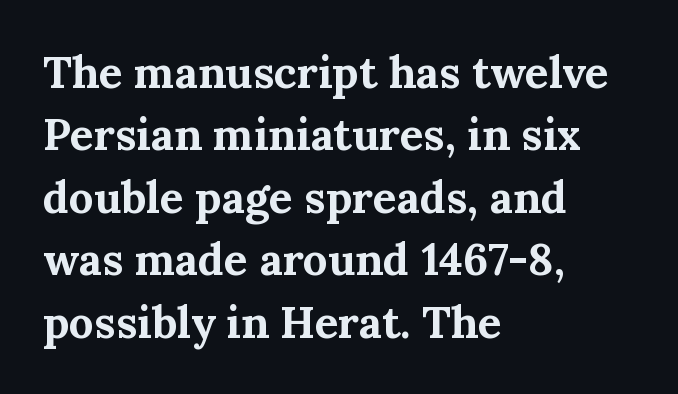
Q: Is the text bold? A: Yes.
Q: Is the text italic (slanted)? A: No, it is upright.
Q: Is the typeface a serif or a sans-serif typeface? A: Serif.
Q: Is the text underlined? A: No.
Q: How is the paragraph aligned? A: Left-aligned.
Q: Is the spacing between letters normal or unusually wide? A: Normal.
Q: Is the spacing between lines tight, normal or loose? A: Normal.
Q: Width (condensed, normal, or wide)? A: Normal.
Q: Stroke contrast? A: Medium.
Q: x-height? A: Medium.
Q: Monospaced? A: No.
